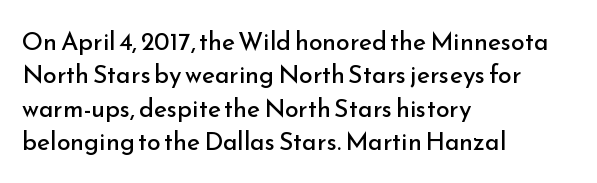
The image shows 25 px text type, upright; set left-aligned, normal line spacing (1.34x), normal letter spacing, not underlined.
